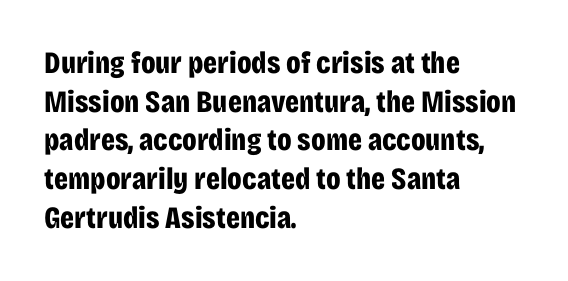
On the weight axis this lands at bold, roughly 700. What stands out about the letter spacing? Nothing — it is the standard amount. This is the regular roman posture of the typeface. The lines sit at an ordinary, default distance from one another. This sample has the flowing, uneven cadence of proportional lettering. The face used here is a sans, in the tradition of grotesques and geometrics.
